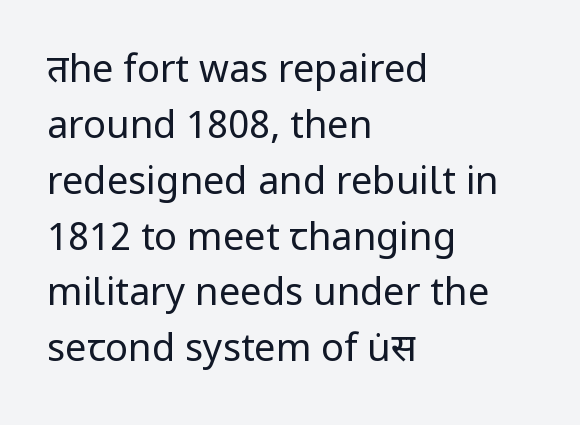
Do the characters align in a grid? No, the font is proportional. The string is rendered with underlining switched off. Serifs: no, the terminals of the letterforms are clean. Glyph-to-glyph distance matches everyday printed text. Interline gaps are of average width in this sample.
